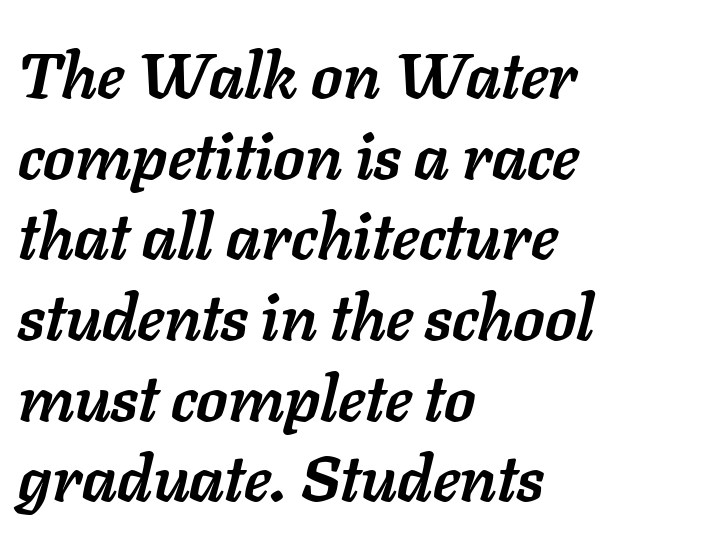
{"italic": "yes", "lean": "right", "slant_degrees": 11, "bold": "yes", "weight": "semibold", "width": "normal", "stroke_contrast": "low", "x_height": "medium", "monospaced": "no", "underline": "no", "align": "left", "line_spacing": "normal", "line_spacing_ratio": 1.26, "letter_spacing": "normal", "letter_spacing_em": 0.0, "glyph_px": 64}
